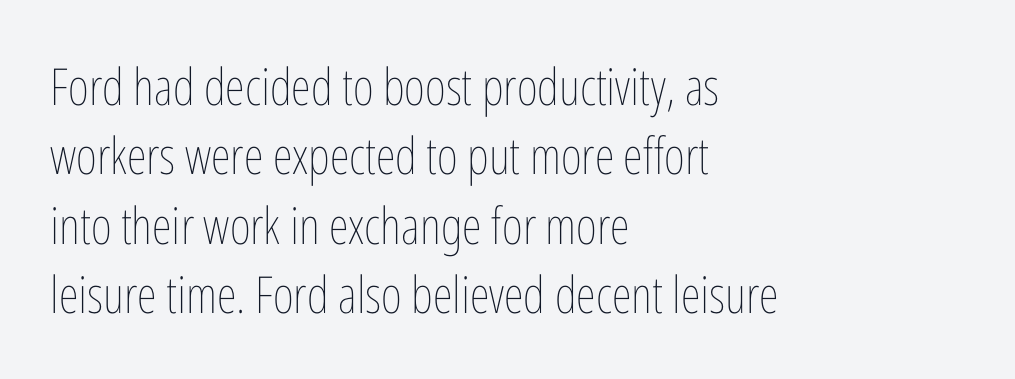
{"italic": "no", "bold": "no", "weight": "thin", "width": "condensed", "stroke_contrast": "low", "x_height": "medium", "monospaced": "no", "underline": "no", "align": "left", "line_spacing": "normal", "line_spacing_ratio": 1.36, "letter_spacing": "normal", "letter_spacing_em": 0.0, "glyph_px": 51}
